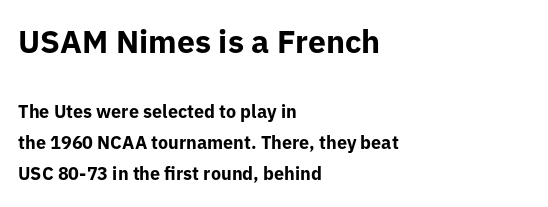
The letters are bold, with thick, heavy strokes. Nothing sits at the stroke ends, so this counts as sans-serif. The gap between lines stays unmarked. The ragged edge is on the right, which tells us the setting is flush left.
